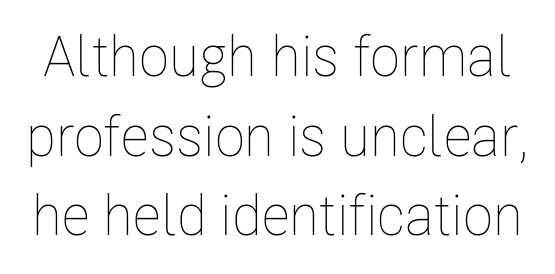
The image shows 56 px thin, condensed type, upright; set normal line spacing (1.42x), normal letter spacing, not underlined; low stroke contrast and a medium x-height.
